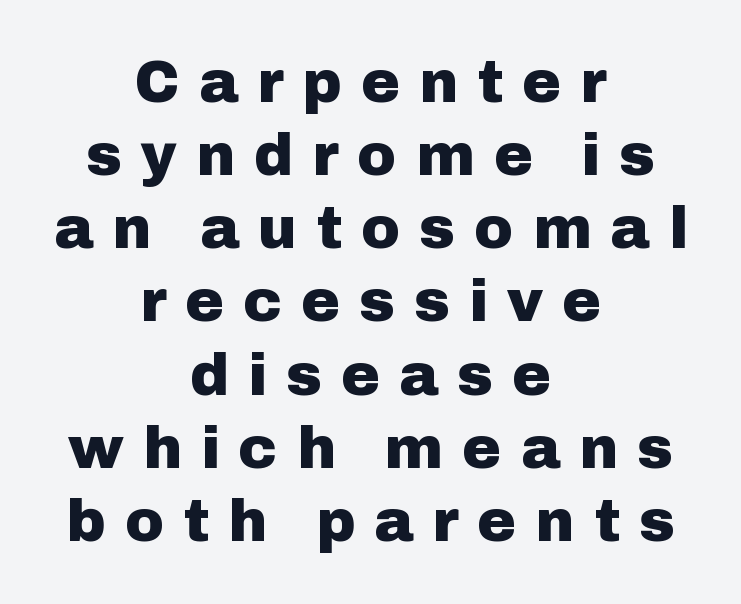
The image shows 59 px heavy sans-serif type, upright; set centered, line spacing 1.24x, unusually wide letter spacing (+0.32 em), not underlined; low stroke contrast and a medium x-height.
